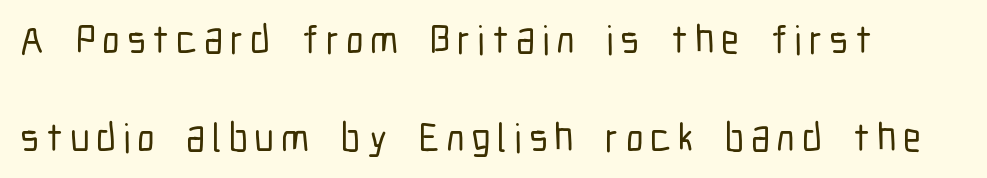
{"serif": "no", "italic": "no", "width": "condensed", "stroke_contrast": "low", "x_height": "medium", "monospaced": "no", "underline": "no", "align": "left", "line_spacing": "loose", "line_spacing_ratio": 2.45, "glyph_px": 40}
